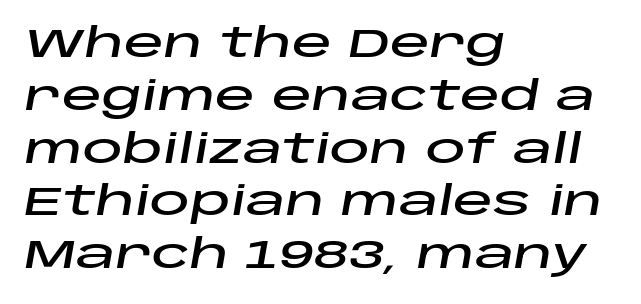
The image shows 40 px wide type, italic (leaning right); set left-aligned, normal line spacing (1.32x), normal letter spacing, not underlined; low stroke contrast and a large x-height.
